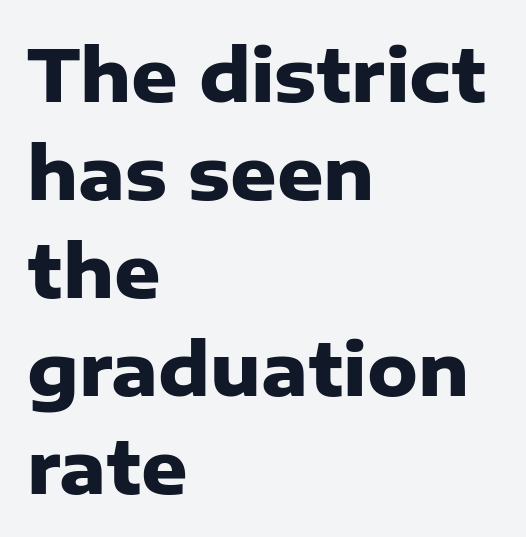
Q: Is the text bold? A: Yes.
Q: Is the text italic (slanted)? A: No, it is upright.
Q: Is the typeface a serif or a sans-serif typeface? A: Sans-serif.
Q: Is the text underlined? A: No.
Q: How is the paragraph aligned? A: Left-aligned.
Q: Is the spacing between letters normal or unusually wide? A: Normal.
Q: Is the spacing between lines tight, normal or loose? A: Normal.
Q: Width (condensed, normal, or wide)? A: Normal.
Q: Stroke contrast? A: Low.
Q: x-height? A: Medium.
Q: Monospaced? A: No.
